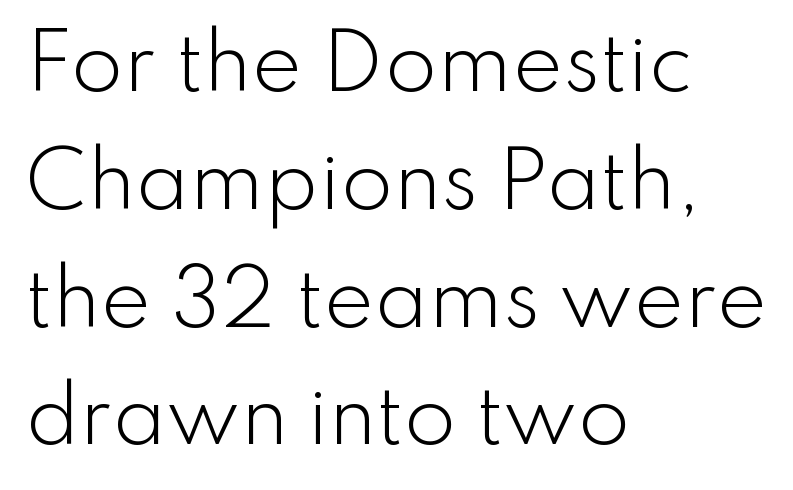
The image shows 76 px light sans-serif type, upright; set left-aligned, normal line spacing (1.55x), normal letter spacing, not underlined; low stroke contrast and a small x-height.
